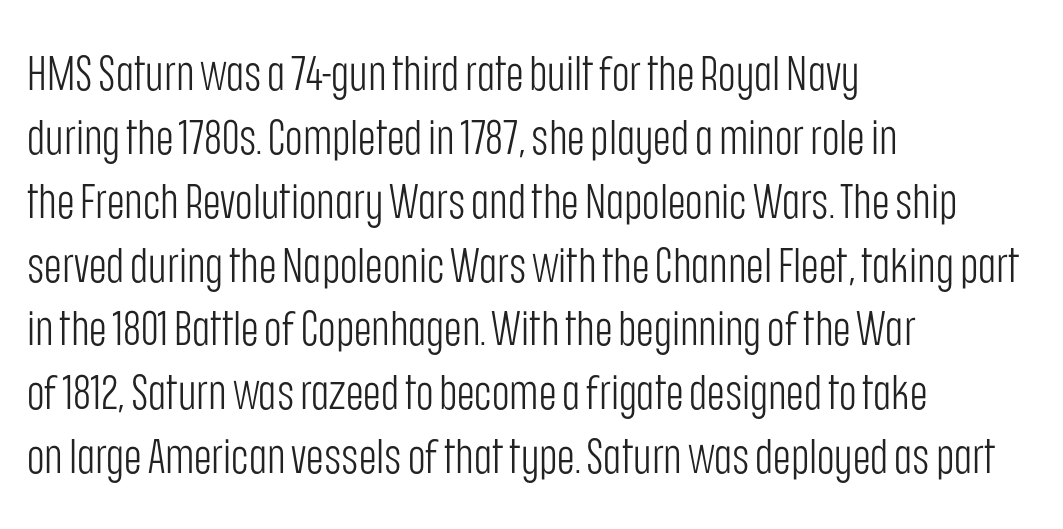
Short note: letters normally spaced. The rendering shows plain stroke endings on the letterforms — a sans-serif design. A student would call this left alignment; a typographer would say flush left, rag right. The lettering holds an erect, upright posture throughout. Weight class: somewhere from thin through regular. Just letters on the line, the space beneath them empty.
